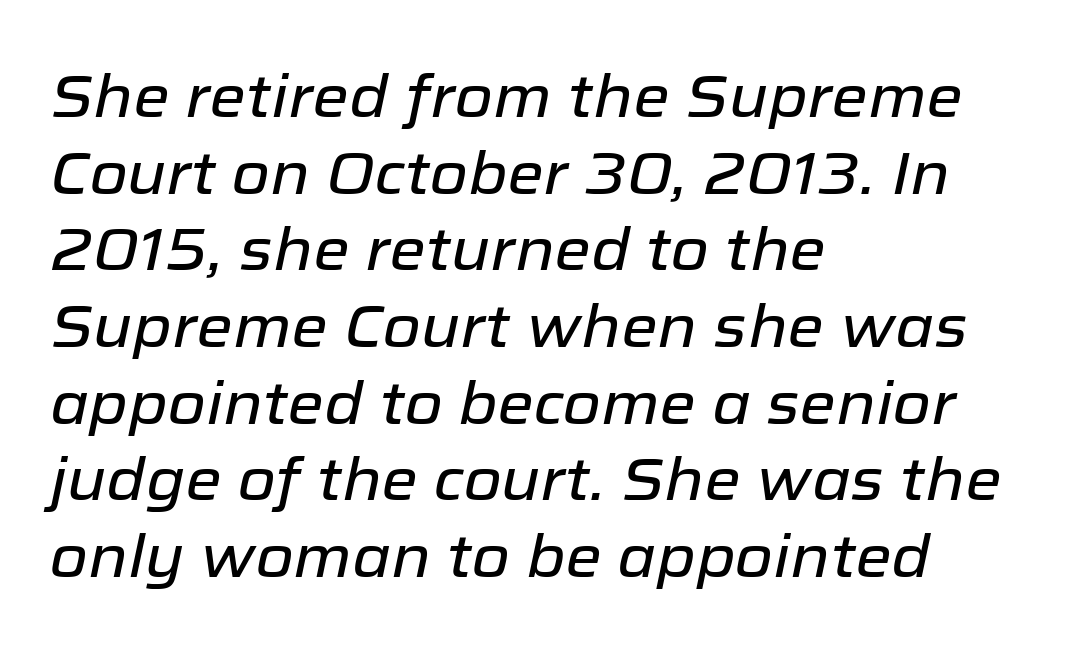
The image shows 59 px text type, italic (leaning right); set left-aligned, normal line spacing (1.3x), normal letter spacing, not underlined; low stroke contrast and a medium x-height.
